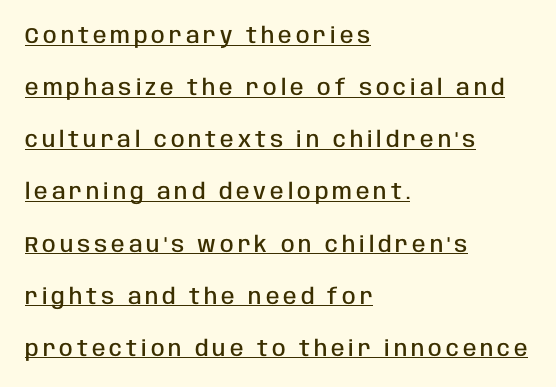
Q: Is the text bold? A: Semi-bold.
Q: Is the text italic (slanted)? A: No, it is upright.
Q: Is the text underlined? A: Yes.
Q: How is the paragraph aligned? A: Left-aligned.
Q: Is the spacing between lines tight, normal or loose? A: Loose.
